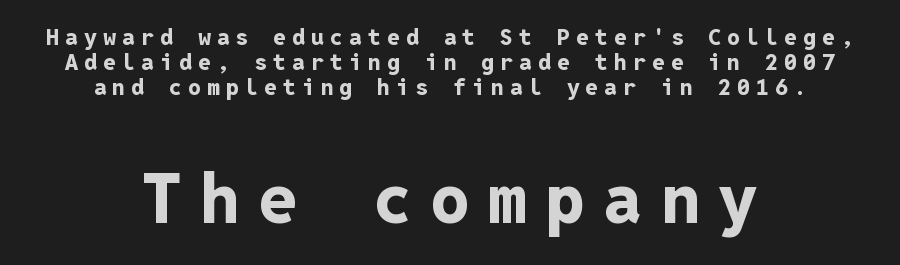
The line texture is sparse and dotted thanks to wide tracking. The zone under the glyphs is completely vacant. Nope, no serifs anywhere on these letters. In terms of posture, this sample is upright.
